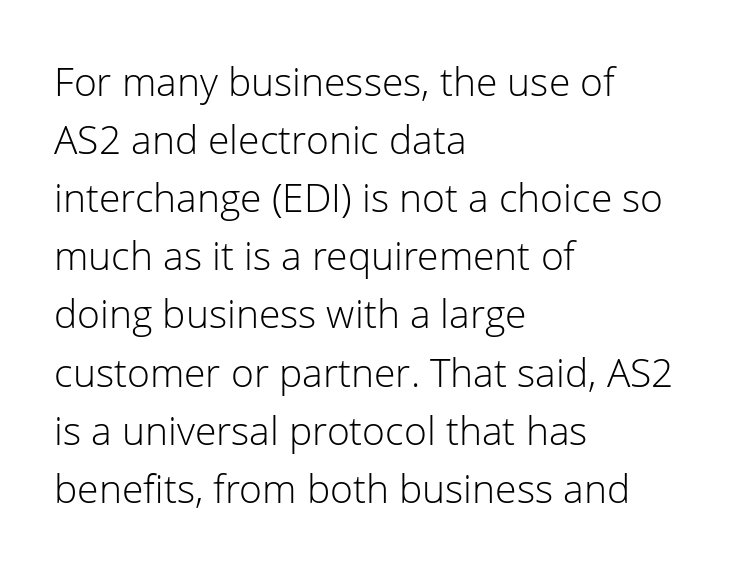
{"serif": "no", "italic": "no", "bold": "no", "weight": "light", "width": "normal", "stroke_contrast": "low", "x_height": "medium", "monospaced": "no", "underline": "no", "align": "left", "line_spacing": "normal", "line_spacing_ratio": 1.49, "letter_spacing": "normal", "letter_spacing_em": 0.0, "glyph_px": 39}
